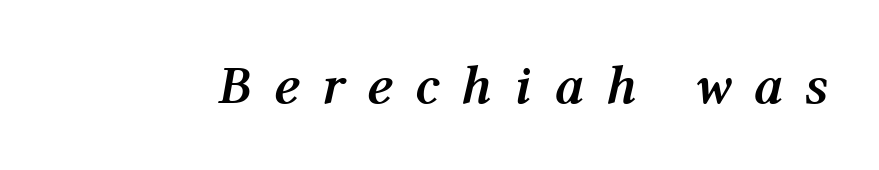
The image shows 55 px semibold type, italic (leaning right); set unusually wide letter spacing (+0.4 em), not underlined; medium stroke contrast and a medium x-height.
